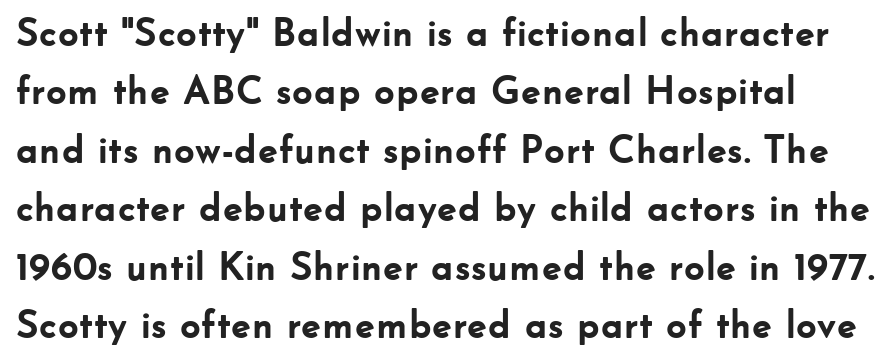
Q: Is the text bold? A: Yes.
Q: Is the text italic (slanted)? A: No, it is upright.
Q: Is the typeface a serif or a sans-serif typeface? A: Sans-serif.
Q: Is the text underlined? A: No.
Q: Is the spacing between letters normal or unusually wide? A: Normal.
Q: Is the spacing between lines tight, normal or loose? A: Normal.
Q: Width (condensed, normal, or wide)? A: Normal.
Q: Stroke contrast? A: Low.
Q: x-height? A: Small.
Q: Monospaced? A: No.
